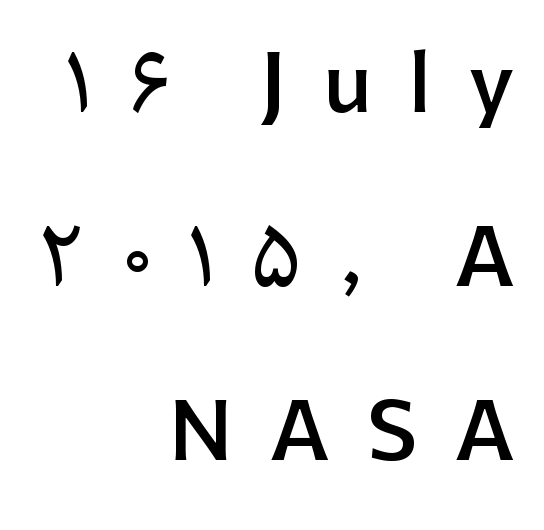
The image shows 78 px semibold sans-serif type, upright; set right-aligned, loose line spacing (2.23x), unusually wide letter spacing (+0.48 em), not underlined; low stroke contrast and a medium x-height.
